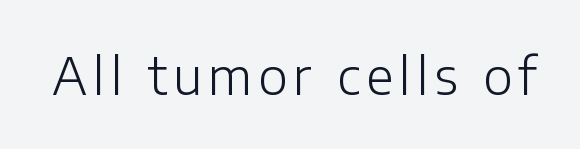
When letters stand straight like this, we call the style roman or upright. Each letter keeps its own natural width here, so spacing adapts to shape. Is this a sans? Yes — the strokes have no serifs. The zone under the glyphs is completely vacant. Each stroke keeps to a modest, everyday thickness or less.
